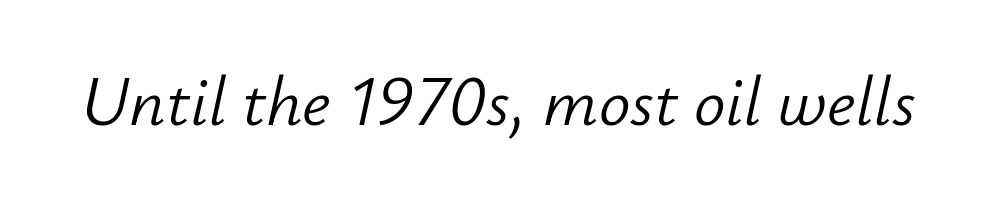
Q: Is the text bold? A: No.
Q: Is the text italic (slanted)? A: Yes, it leans right by about 12 degrees.
Q: Is the text underlined? A: No.
Q: Is the spacing between letters normal or unusually wide? A: Normal.
Q: Width (condensed, normal, or wide)? A: Normal.
Q: Stroke contrast? A: Low.
Q: x-height? A: Small.
Q: Monospaced? A: No.
